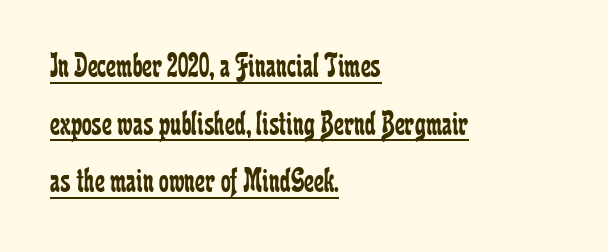
{"serif": "yes", "italic": "no", "bold": "no", "weight": "regular", "width": "condensed", "stroke_contrast": "low", "x_height": "medium", "monospaced": "no", "underline": "yes", "align": "left", "line_spacing": "normal", "line_spacing_ratio": 1.65, "letter_spacing": "normal", "letter_spacing_em": 0.0, "glyph_px": 35}
